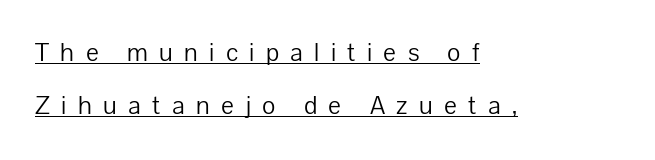
{"italic": "no", "bold": "no", "underline": "yes", "align": "left", "line_spacing": "loose", "line_spacing_ratio": 1.97, "letter_spacing": "wide", "letter_spacing_em": 0.42, "glyph_px": 27}
